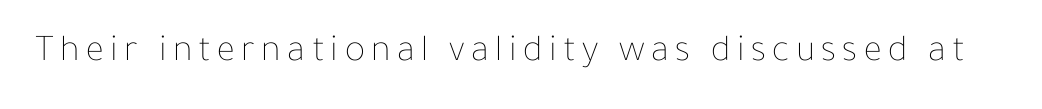
The image shows 38 px thin type, upright; set not underlined; low stroke contrast and a medium x-height.
